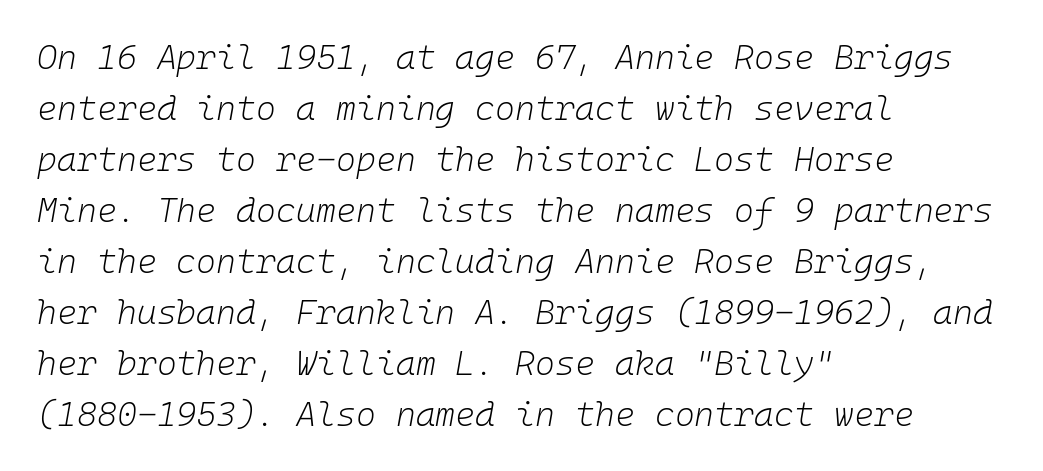
Quick note: interline space is typical. Counters stay open thanks to moderate or lighter strokes. The setting favours the left margin, as ordinary paragraphs usually do. Unmarked baselines from the first word to the last. Compared with ordinary roman type, these characters are visibly tilted.
